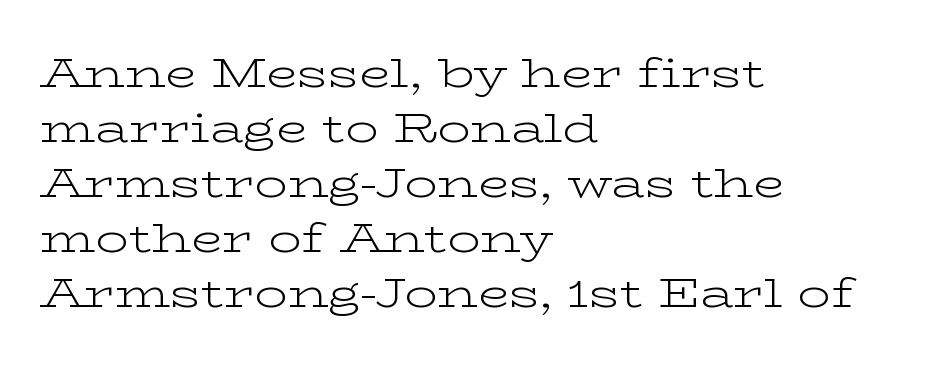
The image shows 41 px light, wide serif type, upright; set left-aligned, normal line spacing (1.34x), normal letter spacing, not underlined; low stroke contrast and a medium x-height.
